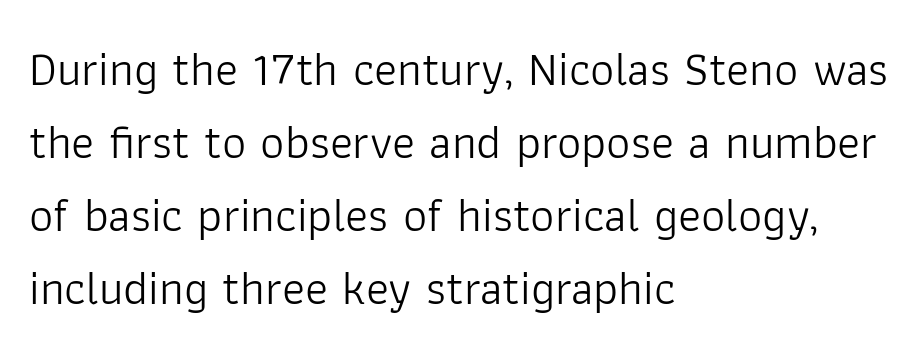
If you drew a line through each stem, it would be perfectly vertical. Is this a fixed-width face? No — the glyphs have proportional, varying widths. Line spacing here is normal. The words here are not underlined. Horizontally, the lines are justified to the leading edge only. You can tell from the bare stems that sans-serif type was used.
